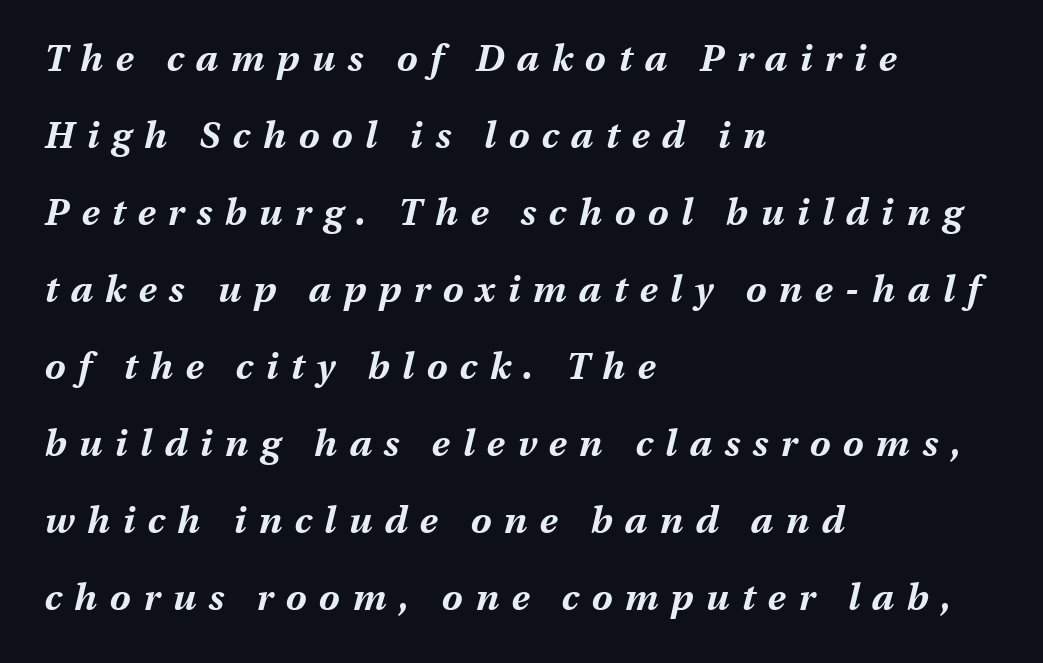
{"italic": "yes", "lean": "right", "slant_degrees": 13, "bold": "yes", "weight": "bold", "width": "normal", "stroke_contrast": "medium", "x_height": "medium", "monospaced": "no", "underline": "no", "align": "left", "line_spacing": "loose", "line_spacing_ratio": 2.08, "letter_spacing": "wide", "letter_spacing_em": 0.34, "glyph_px": 37}
